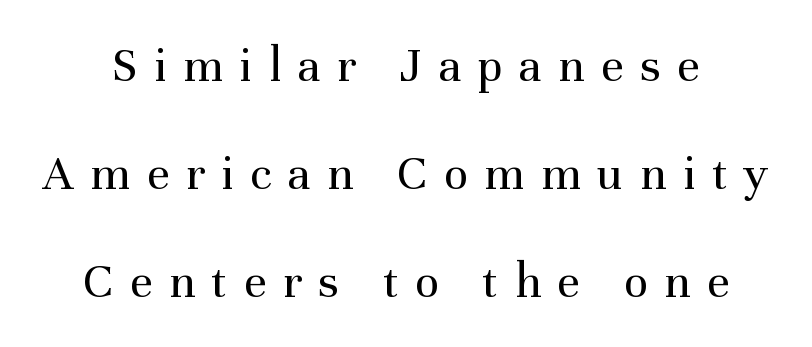
The block of text is sparse from top to bottom, with ample space between rows. This is not heavy type; no bold has been used. Look at the bottom of the vertical strokes: they flare into serifs here. Italic? Not at all — the glyphs are vertical.
